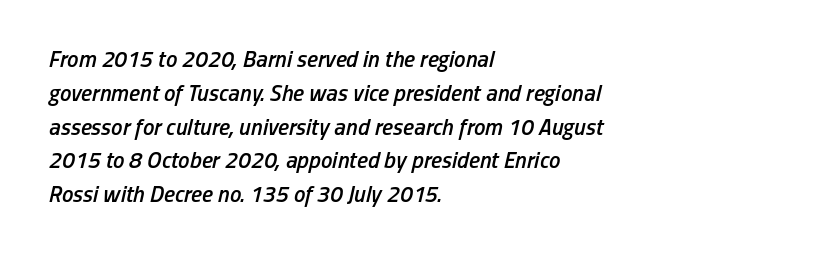
The image shows 23 px text type, italic (leaning right); set left-aligned, normal line spacing (1.47x), normal letter spacing, not underlined.
